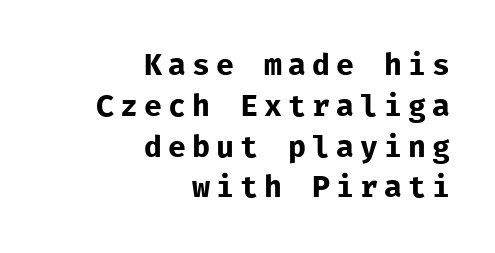
The image shows 30 px regular-weight sans-serif type, upright, monospaced; set right-aligned, normal line spacing (1.36x), unusually wide letter spacing (+0.2 em), not underlined; low stroke contrast and a medium x-height.
